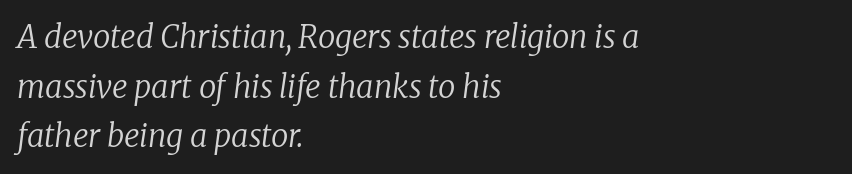
Q: Is the text bold? A: No.
Q: Is the text italic (slanted)? A: Yes, it leans right by about 8 degrees.
Q: Is the typeface a serif or a sans-serif typeface? A: Serif.
Q: Is the text underlined? A: No.
Q: How is the paragraph aligned? A: Left-aligned.
Q: Is the spacing between letters normal or unusually wide? A: Normal.
Q: Is the spacing between lines tight, normal or loose? A: Normal.
Q: Width (condensed, normal, or wide)? A: Normal.
Q: Stroke contrast? A: Low.
Q: x-height? A: Medium.
Q: Monospaced? A: No.
